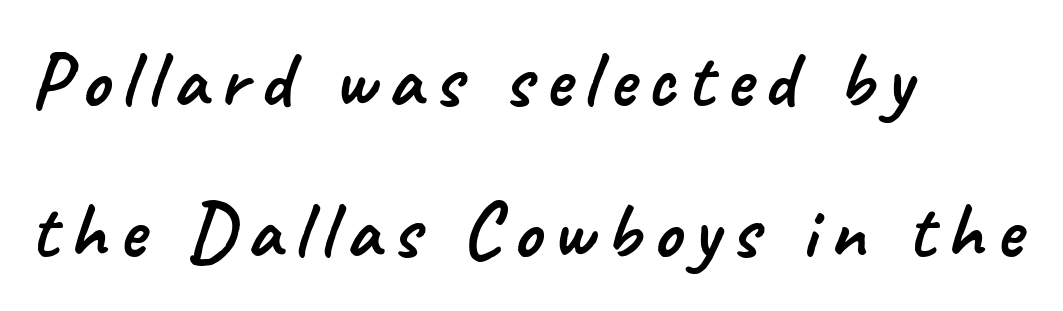
{"serif": "no", "width": "normal", "stroke_contrast": "low", "x_height": "small", "monospaced": "no", "underline": "no", "align": "left", "line_spacing": "loose", "line_spacing_ratio": 1.91, "glyph_px": 79}
